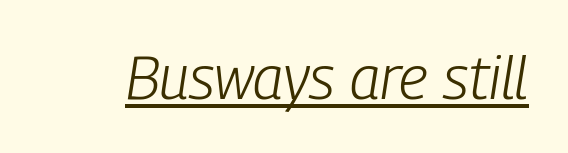
The letters sit at their default tracking, neither squeezed nor spread. This is oblique type, the kind used for emphasis or titles. Looks like regular typesetting: each glyph gets only the width it needs. The font is comparable to plain body text, perhaps lighter.
